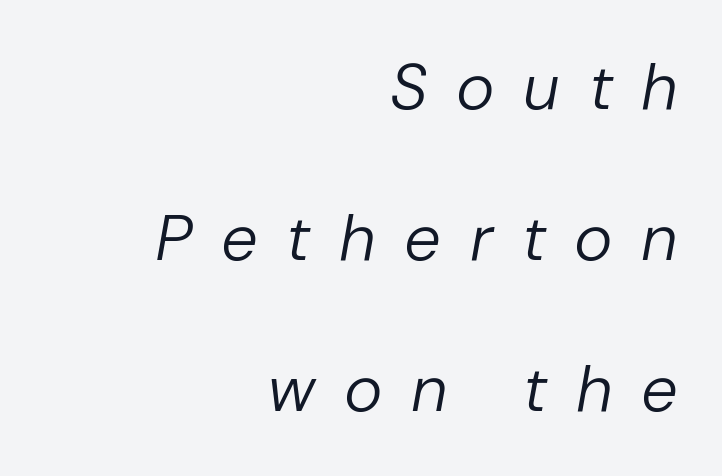
This rendering uses right alignment, leaving the left contour irregular. The passage shown is not underscored anywhere. Loosely led — the rows are spread out. A typesetter would call this proportional, since set widths differ per character. Slant detected: the letters are inclined.
